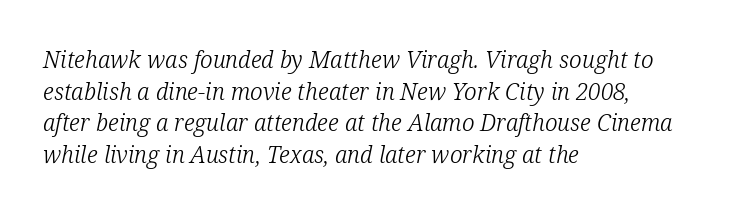
Q: Is the text bold? A: No.
Q: Is the text italic (slanted)? A: Yes, it leans right by about 12 degrees.
Q: Is the text underlined? A: No.
Q: How is the paragraph aligned? A: Left-aligned.
Q: Is the spacing between letters normal or unusually wide? A: Normal.
Q: Is the spacing between lines tight, normal or loose? A: Normal.
